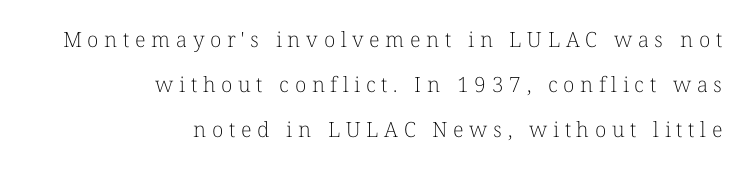
The lettering holds an erect, upright posture throughout. Line endings align vertically; line beginnings do not. You could only call the tracking loose — the letters float apart. A typesetter would call this leading open, well beyond the default. Just letters on the line, the space beneath them empty.
